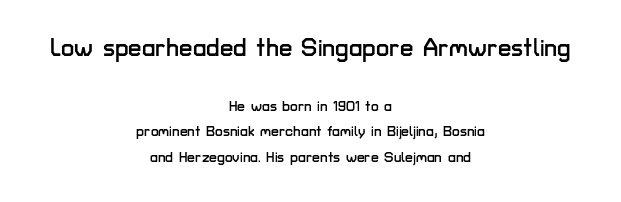
Decoration check: the copy has no underline. Each word holds together tightly as a unit, with standard inter-letter gaps. Every row of glyphs is offset so its center matches the block's center. It's the straight-up-and-down kind of type. Whoever set this made the first block the dominant, larger element.
